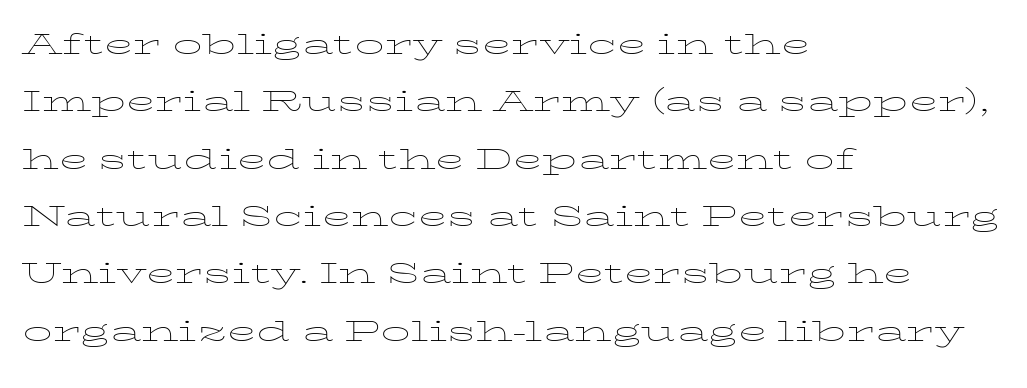
You could call the tracking neutral — neither tight nor loose. The passage is arranged the way most books set body copy — flush left. The specimen reads as upright at a glance. One glance says typical: line gaps are just what's usual. Descenders hang freely into open space.
